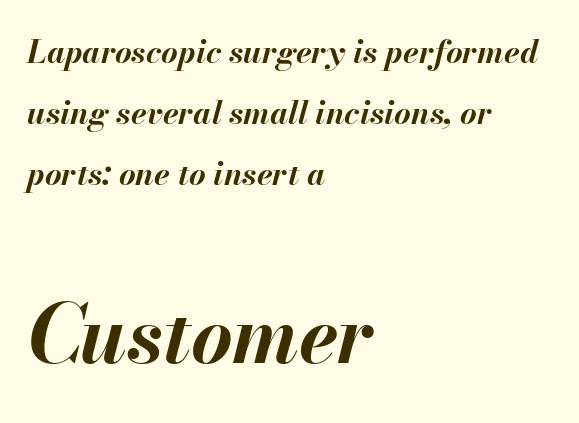
Two sizes are in play, and the larger belongs to the second block. Italic? Definitely — the glyphs are oblique. A typesetter would call this leading open, well beyond the default. The letterforms sit shoulder to shoulder at normal distance.
